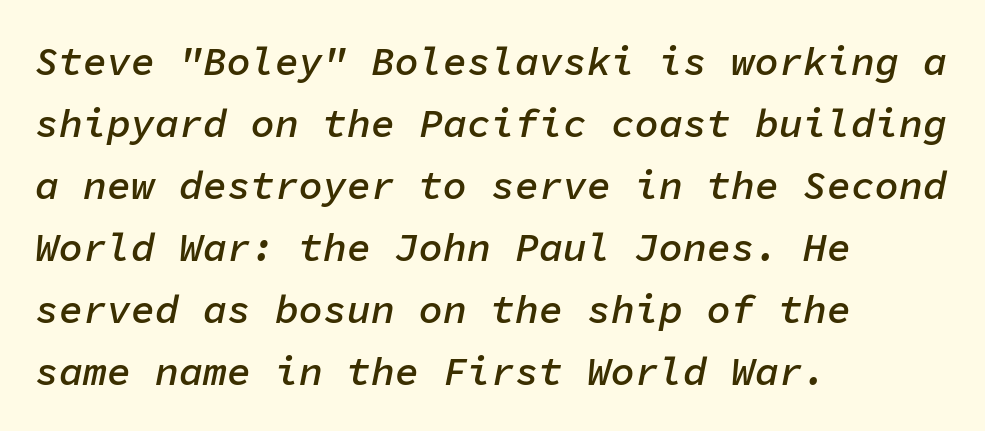
{"italic": "yes", "lean": "right", "slant_degrees": 11, "bold": "semi", "weight": "semibold", "width": "normal", "stroke_contrast": "low", "x_height": "medium", "monospaced": "yes", "underline": "no", "align": "left", "line_spacing": "normal", "line_spacing_ratio": 1.55, "letter_spacing": "normal", "letter_spacing_em": 0.0, "glyph_px": 40}
